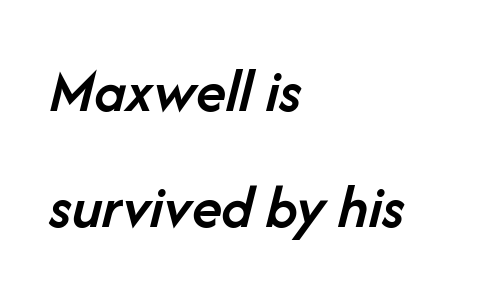
The face used here is proportionally spaced, like ordinary book or web type. Firm but not heavy-handed strokes: this text is semibold. Each word holds together tightly as a unit, with standard inter-letter gaps. An italicized treatment has been applied to the whole sample. Underline: absent. Casual observation: everything's shoved over to the left.
